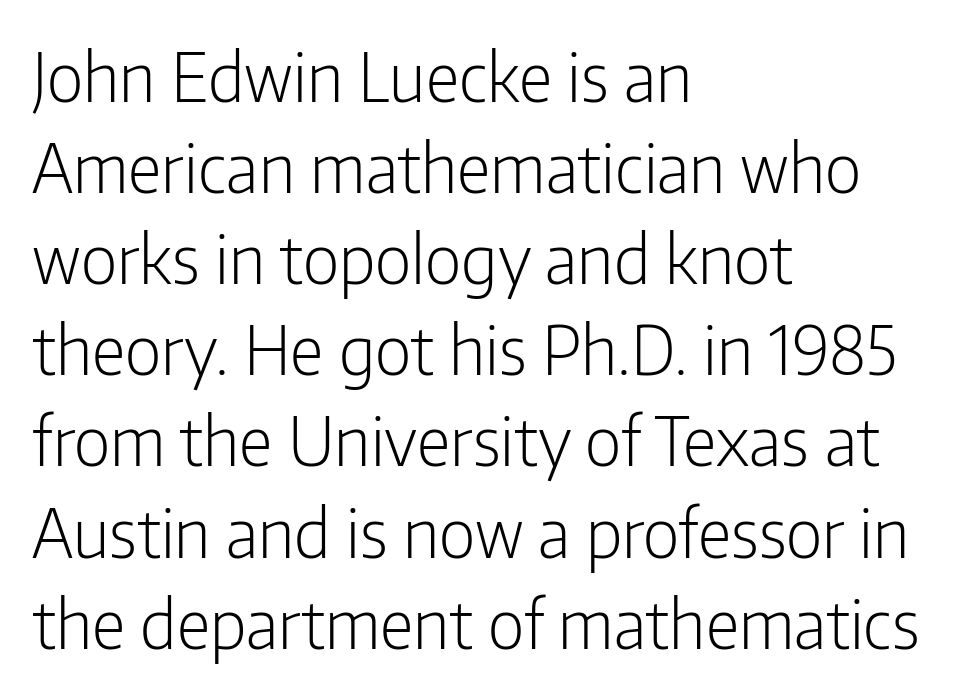
{"serif": "no", "italic": "no", "bold": "no", "weight": "light", "width": "condensed", "stroke_contrast": "low", "x_height": "medium", "monospaced": "no", "underline": "no", "align": "left", "line_spacing": "normal", "line_spacing_ratio": 1.36, "letter_spacing": "normal", "letter_spacing_em": 0.0, "glyph_px": 67}
